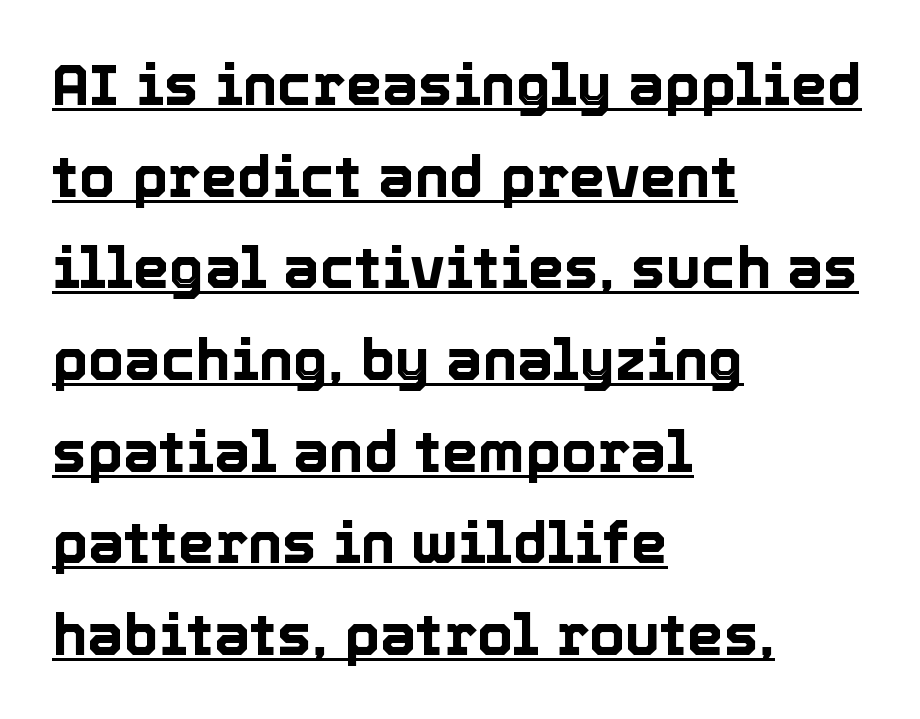
Here the glyphs are tracked normally, forming tight word shapes. Designer's note — italics off, roman on. Underlined type. The compositor pushed each line to the left boundary. The passage shown is typed in a proportional face where columns would drift.
